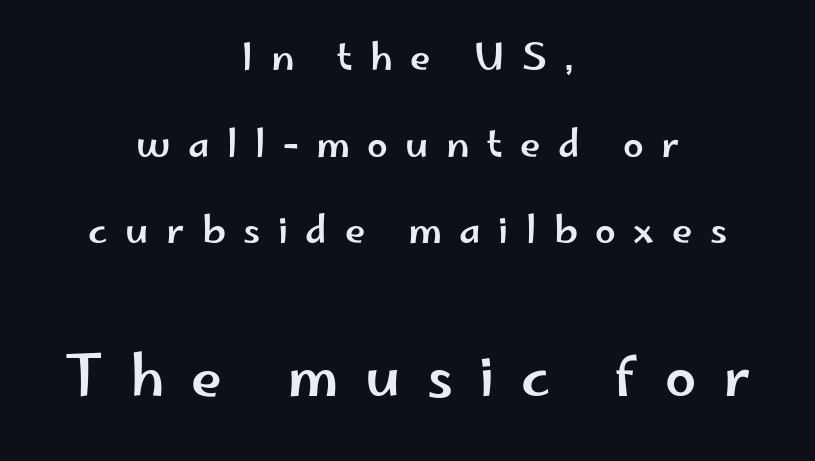
{"serif": "no", "italic": "no", "width": "wide", "stroke_contrast": "low", "x_height": "small", "monospaced": "no", "underline": "no", "align": "center", "line_spacing": "loose", "line_spacing_ratio": 2.34, "letter_spacing": "wide", "letter_spacing_em": 0.47, "larger_block": "second", "size_ratio": 1.51, "glyph_px": 56}
